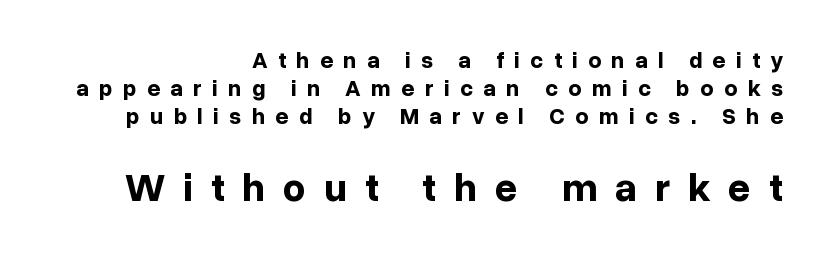
These words are printed bold, with thick strokes throughout. This sample uses expanded letter spacing, leaving extra air between glyphs. Teacher's note: observe the even right margin — that is flush-right alignment. Bare-footed words on every line. The face used here is proportionally spaced, like ordinary book or web type. Ascenders rise straight up at ninety degrees.
